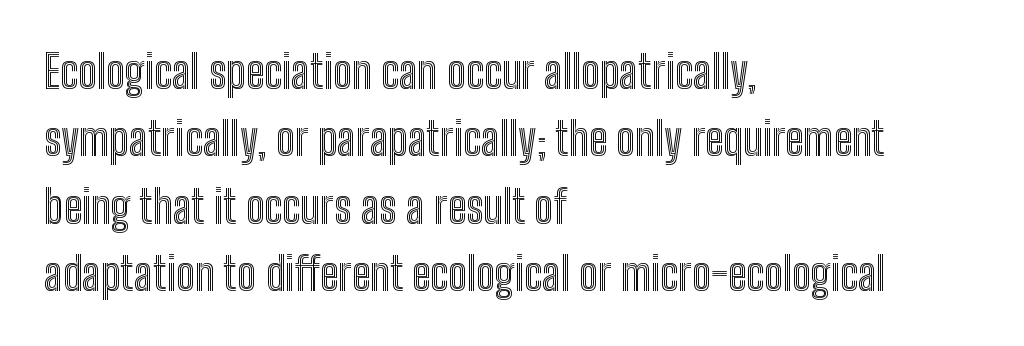
Successive baselines arrive at the customary interval. This sample is left-justified, so line endings fall wherever the words run out. Notice how the stems are strictly vertical — no italics here. The zone under the glyphs is completely vacant.
